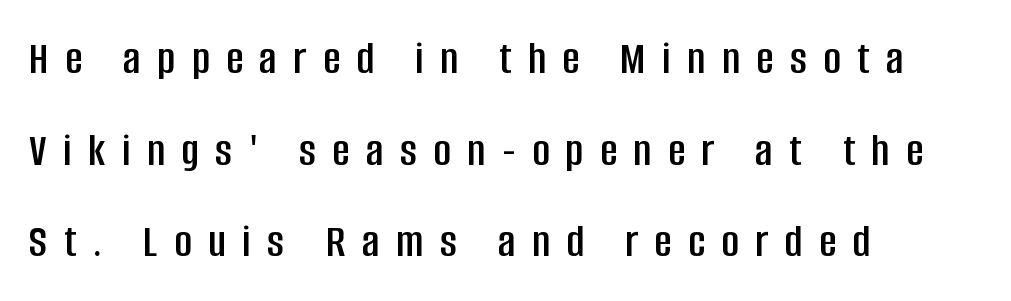
The image shows 48 px condensed sans-serif type, upright; set left-aligned, loose line spacing (1.91x), unusually wide letter spacing (+0.34 em), not underlined; low stroke contrast and a large x-height.
